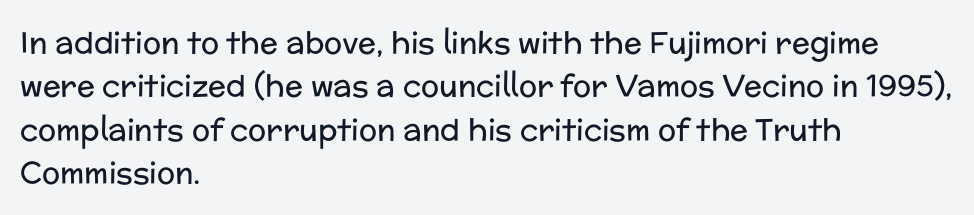
A student would call this left alignment; a typographer would say flush left, rag right. The face used here is proportionally spaced, like ordinary book or web type. Inter-character spacing is left at the font's built-in metrics. Summary of weight: not heavy and not bold. Note: no serifs on the glyphs.
